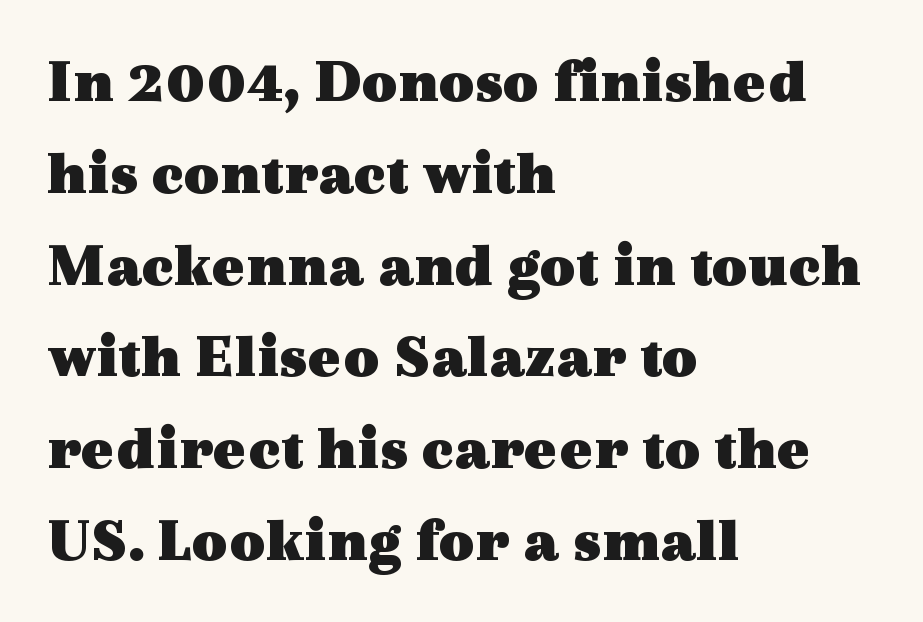
The image shows 62 px heavy, wide serif type, upright; set left-aligned, normal line spacing (1.48x), normal letter spacing, not underlined; a medium x-height.
